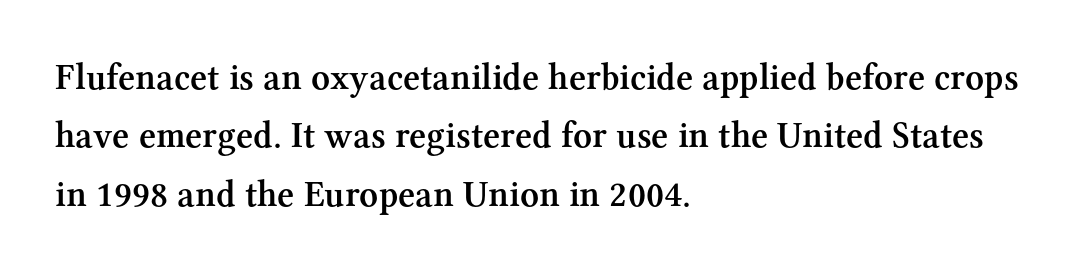
{"serif": "yes", "italic": "no", "bold": "semi", "weight": "semibold", "width": "normal", "stroke_contrast": "medium", "x_height": "medium", "monospaced": "no", "underline": "no", "align": "left", "line_spacing": "normal", "line_spacing_ratio": 1.58, "letter_spacing": "normal", "letter_spacing_em": 0.0, "glyph_px": 37}
